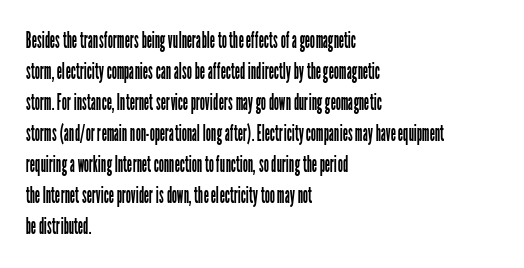
The image shows 23 px text type, upright; set left-aligned, normal line spacing (1.35x), normal letter spacing, not underlined.
